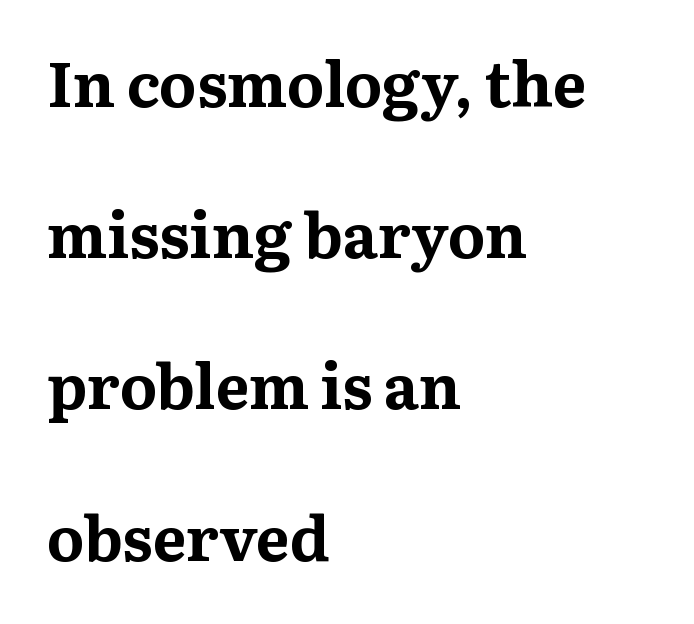
The image shows 63 px bold serif type, upright; set left-aligned, loose line spacing (2.4x), normal letter spacing, not underlined; medium stroke contrast and a medium x-height.
